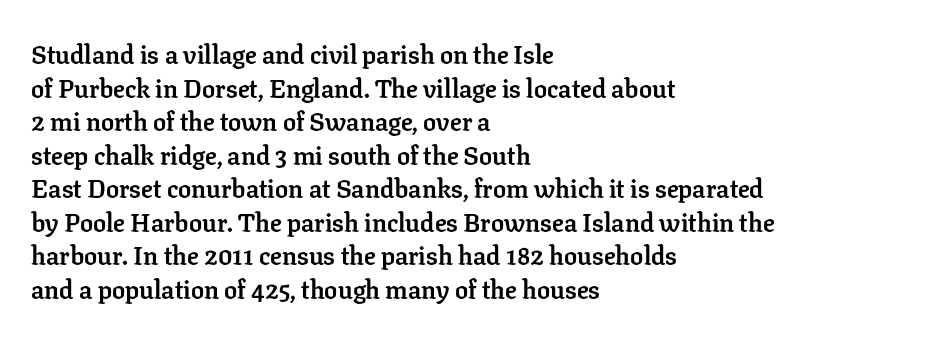
{"italic": "no", "bold": "yes", "underline": "no", "align": "left", "line_spacing": "normal", "line_spacing_ratio": 1.29, "letter_spacing": "normal", "letter_spacing_em": 0.0, "glyph_px": 26}
